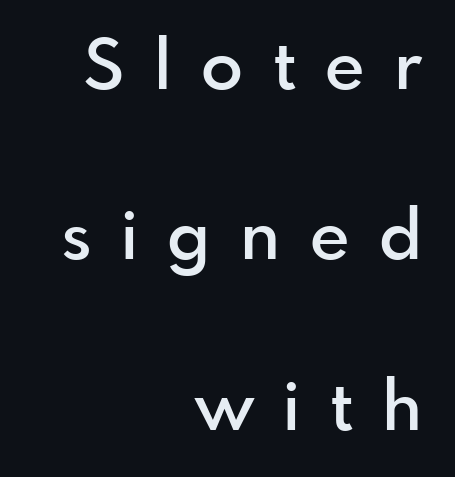
{"serif": "no", "italic": "no", "bold": "semi", "weight": "semibold", "width": "normal", "x_height": "small", "monospaced": "no", "underline": "no", "align": "right", "line_spacing": "loose", "line_spacing_ratio": 2.47, "letter_spacing": "wide", "letter_spacing_em": 0.43, "glyph_px": 69}
